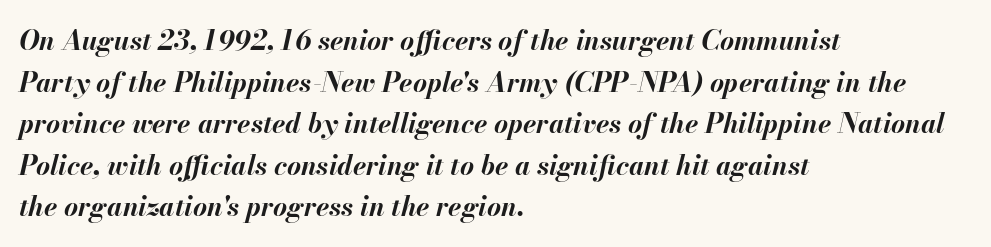
Q: Is the text bold? A: Yes.
Q: Is the text italic (slanted)? A: Yes, it leans right by about 13 degrees.
Q: Is the text underlined? A: No.
Q: How is the paragraph aligned? A: Left-aligned.
Q: Is the spacing between letters normal or unusually wide? A: Normal.
Q: Is the spacing between lines tight, normal or loose? A: Normal.
